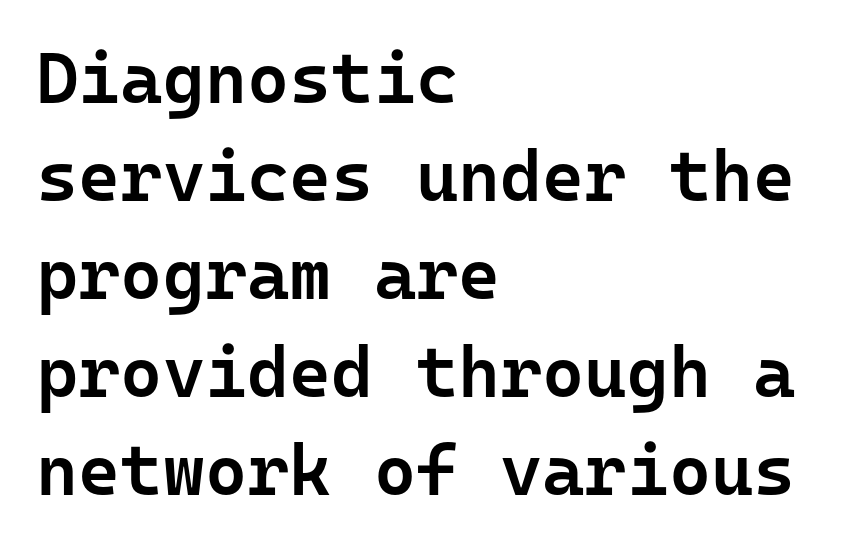
This rendering uses left alignment, leaving the right contour irregular. Tall strokes in this sample are plumb rather than angled. Look at the bottom of the vertical strokes: they stop flat, with no serifs. Standard letterfit; no display-style spreading of the glyphs.
